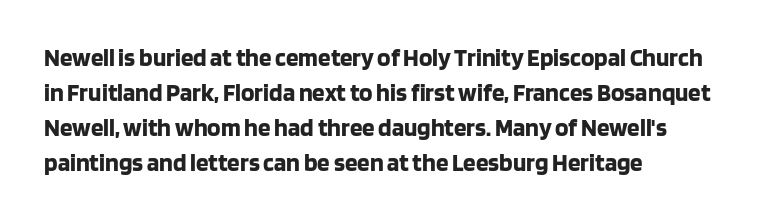
Nope, not italic — everything's standing straight. Regular leading. Teacher's note: observe the even left margin — that is flush-left alignment. The space beneath each line is pristine and unruled. Glyph-to-glyph distance matches everyday printed text.
